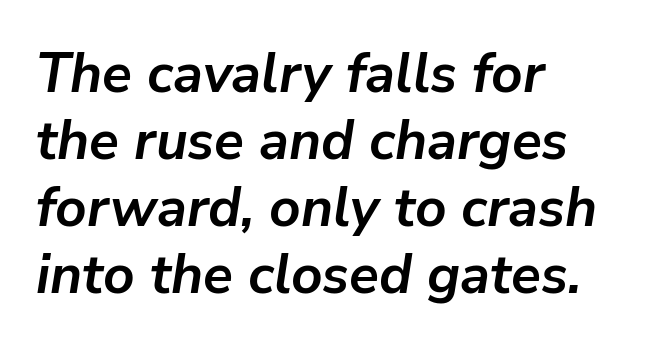
Strokes here are thick enough to call this a true bold. Slant detected: the letters are inclined. The typesetter chose a ragged-right arrangement here. These lines keep a tight, regular rhythm from letter to letter.
